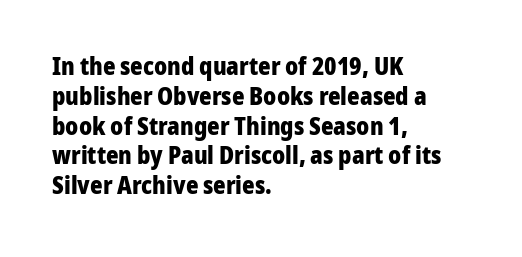
The image shows 24 px bold type, upright; set left-aligned, line spacing 1.24x, normal letter spacing, not underlined.
